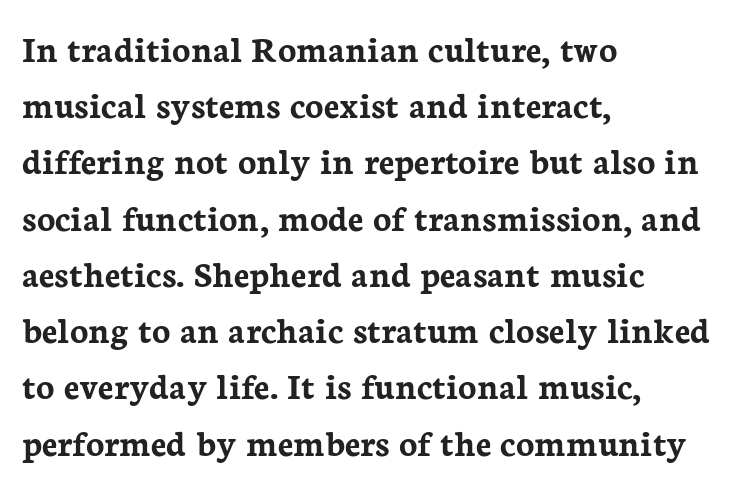
Line starts are locked; line ends wander. In terms of letterspacing, this is plain default setting. Do the characters align in a grid? No, the font is proportional. Clear beneath every line of the passage.
